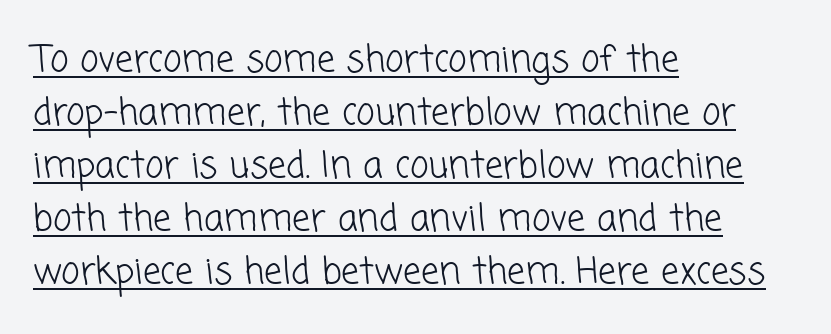
Q: Is the text bold? A: No.
Q: Is the typeface a serif or a sans-serif typeface? A: Sans-serif.
Q: Is the text underlined? A: Yes.
Q: How is the paragraph aligned? A: Left-aligned.
Q: Is the spacing between letters normal or unusually wide? A: Normal.
Q: Is the spacing between lines tight, normal or loose? A: Normal.
Q: Width (condensed, normal, or wide)? A: Normal.
Q: Stroke contrast? A: Low.
Q: x-height? A: Medium.
Q: Monospaced? A: No.
